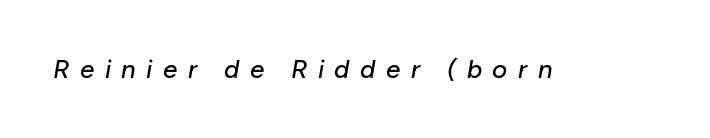
The image shows 26 px text type, italic (leaning right); set unusually wide letter spacing (+0.4 em), not underlined.
